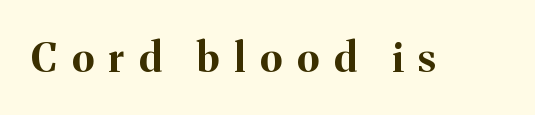
Q: Is the text bold? A: Yes.
Q: Is the text italic (slanted)? A: No, it is upright.
Q: Is the typeface a serif or a sans-serif typeface? A: Serif.
Q: Is the text underlined? A: No.
Q: Is the spacing between letters normal or unusually wide? A: Unusually wide.
Q: Width (condensed, normal, or wide)? A: Normal.
Q: Stroke contrast? A: Medium.
Q: x-height? A: Medium.
Q: Monospaced? A: No.
